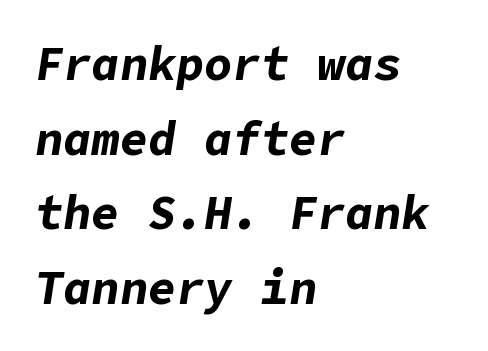
The image shows 47 px bold type, italic (leaning right); set left-aligned, normal line spacing (1.59x), normal letter spacing, not underlined; low stroke contrast and a medium x-height.
